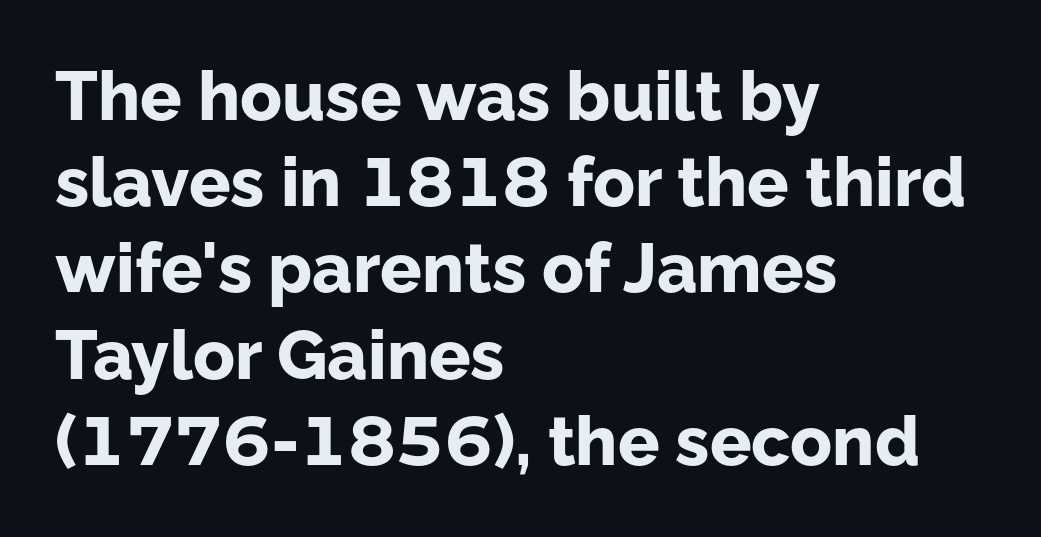
Strokes here are thick enough to call this a true bold. Style check: upright. Looks like regular typesetting: each glyph gets only the width it needs. Every row of glyphs begins at an identical x-position on the left.
